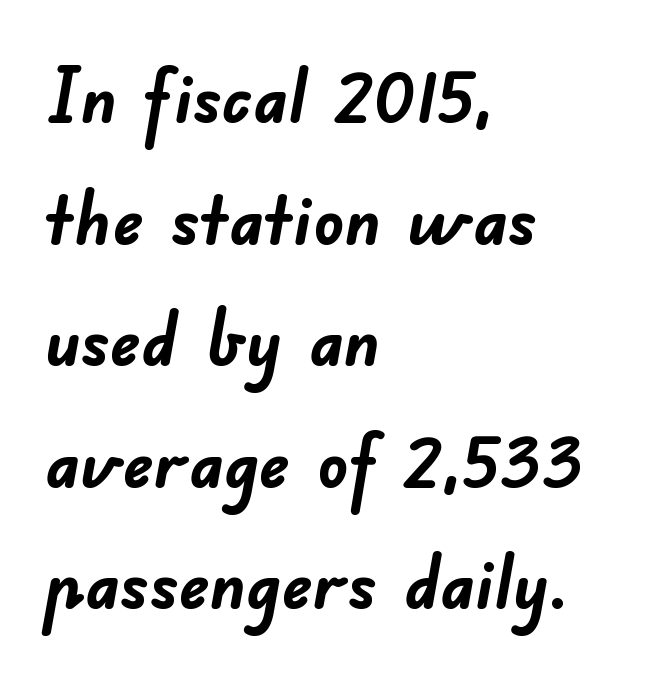
In terms of leading, this rendering sits right in the middle. One-word summary of the alignment: left. The letters advance in unequal steps, a hallmark of proportional type. Each letter's strokes conclude bluntly, with no projecting serifs. Just letters on the line, the space beneath them empty. Tracking value appears to be zero — textbook default spacing.
